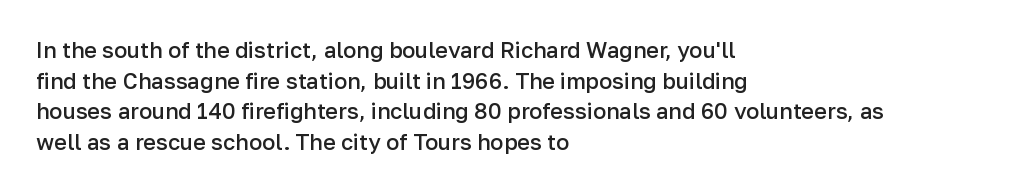
{"italic": "no", "bold": "semi", "underline": "no", "align": "left", "line_spacing": "normal", "line_spacing_ratio": 1.39, "letter_spacing": "normal", "letter_spacing_em": 0.0, "glyph_px": 22}
